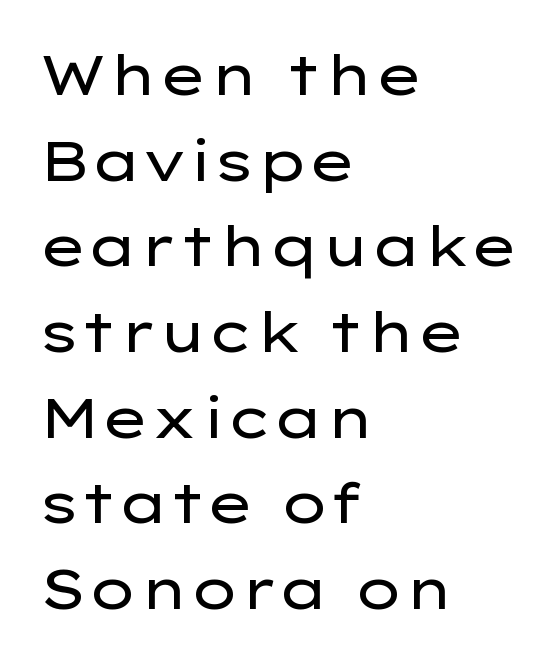
{"serif": "no", "italic": "no", "bold": "no", "weight": "regular", "width": "wide", "stroke_contrast": "low", "x_height": "medium", "monospaced": "no", "underline": "no", "align": "left", "line_spacing": "normal", "line_spacing_ratio": 1.53, "letter_spacing": "normal", "letter_spacing_em": 0.0, "glyph_px": 56}
